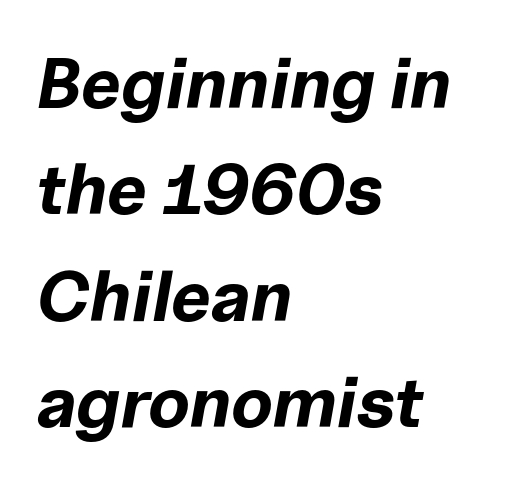
Q: Is the text bold? A: Yes.
Q: Is the text italic (slanted)? A: Yes, it leans right by about 10 degrees.
Q: Is the text underlined? A: No.
Q: How is the paragraph aligned? A: Left-aligned.
Q: Is the spacing between letters normal or unusually wide? A: Normal.
Q: Is the spacing between lines tight, normal or loose? A: Normal.
Q: Width (condensed, normal, or wide)? A: Normal.
Q: Stroke contrast? A: Low.
Q: x-height? A: Medium.
Q: Monospaced? A: No.
